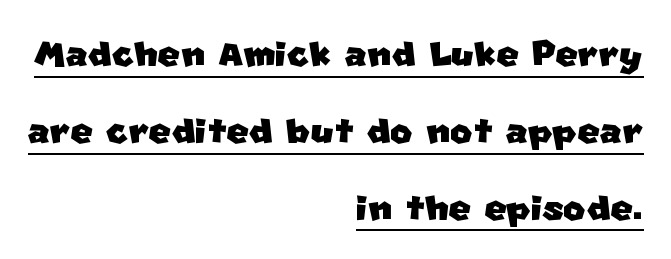
The image shows 48 px sans-serif type; set right-aligned, normal line spacing (1.6x), normal letter spacing, underlined; low stroke contrast and a large x-height.
